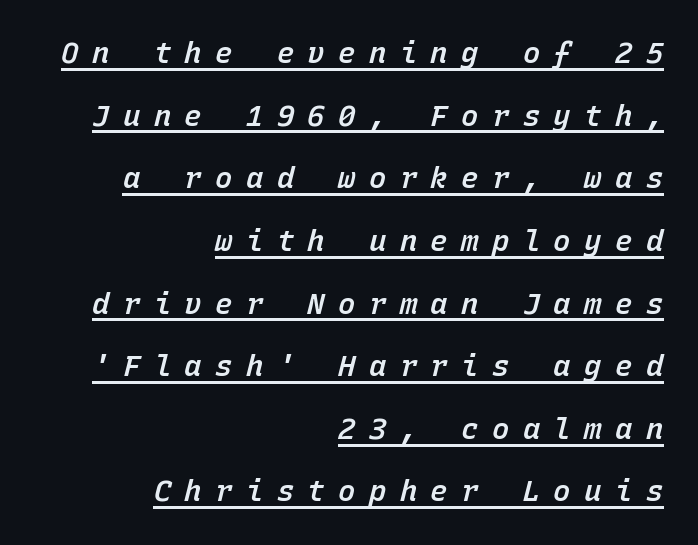
The lines are quadded right. Loosely led — the rows are spread out. Is this a fixed-width face? Yes — each glyph sits in an identical cell. Decoration check: the copy is underlined.
